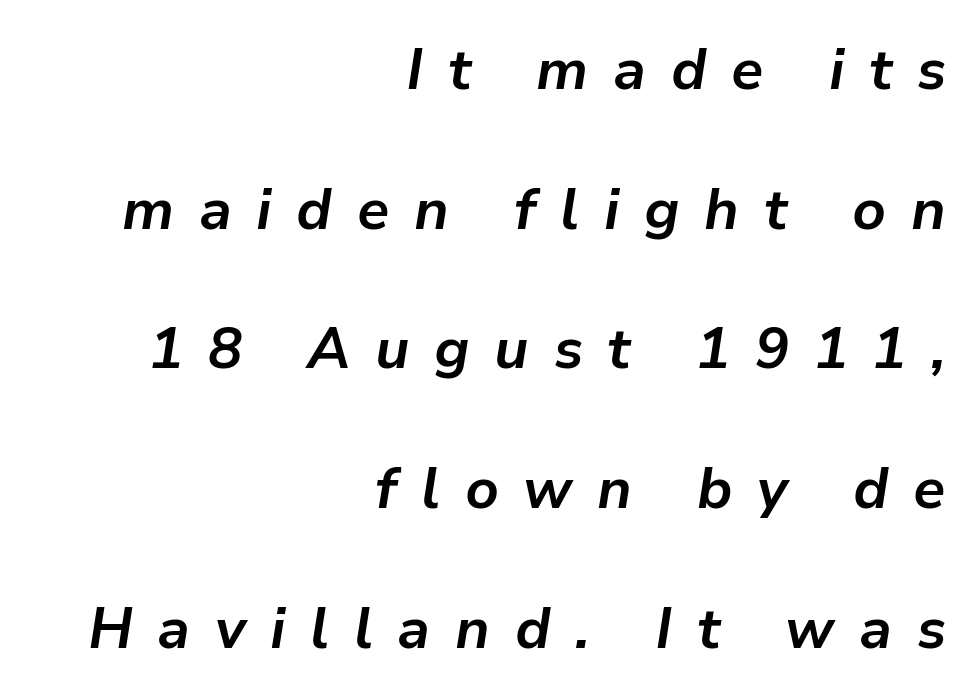
Q: Is the text bold? A: Yes.
Q: Is the text italic (slanted)? A: Yes, it leans right by about 9 degrees.
Q: Is the text underlined? A: No.
Q: How is the paragraph aligned? A: Right-aligned.
Q: Is the spacing between letters normal or unusually wide? A: Unusually wide.
Q: Is the spacing between lines tight, normal or loose? A: Loose.
Q: Width (condensed, normal, or wide)? A: Normal.
Q: Stroke contrast? A: Low.
Q: x-height? A: Medium.
Q: Monospaced? A: No.
